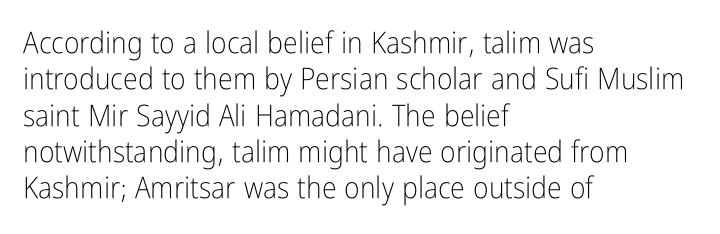
The lettering stays uniformly vertical, giving the passage a roman look. Glyph-to-glyph distance matches everyday printed text. The letters look calm and open, with moderate or lighter stems. A typesetter would call this proportional, since set widths differ per character. Underlining? Definitely not there.
